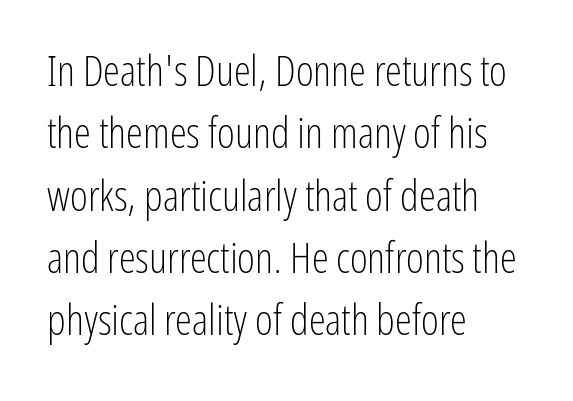
Q: Is the text bold? A: No.
Q: Is the text italic (slanted)? A: No, it is upright.
Q: Is the typeface a serif or a sans-serif typeface? A: Sans-serif.
Q: Is the text underlined? A: No.
Q: How is the paragraph aligned? A: Left-aligned.
Q: Is the spacing between letters normal or unusually wide? A: Normal.
Q: Is the spacing between lines tight, normal or loose? A: Normal.
Q: Width (condensed, normal, or wide)? A: Condensed.
Q: Stroke contrast? A: Low.
Q: x-height? A: Medium.
Q: Monospaced? A: No.
